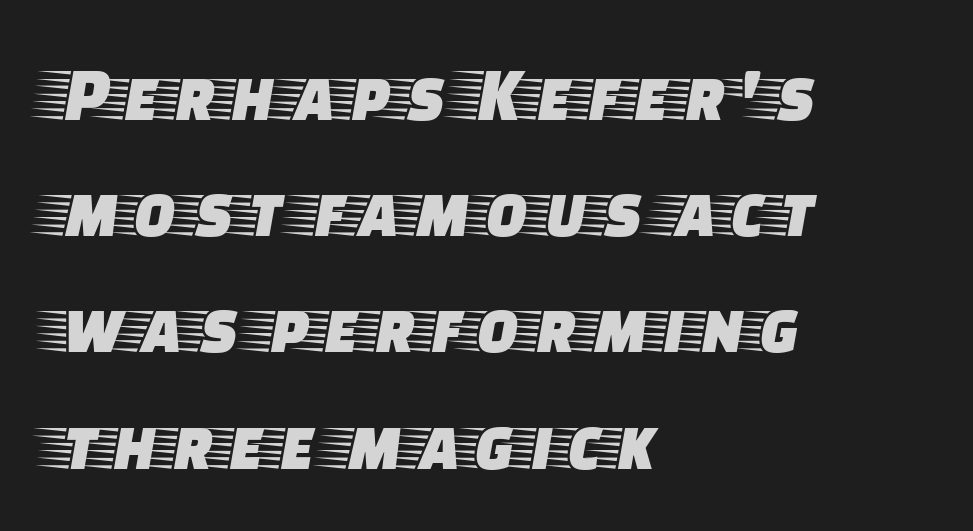
Q: Is the text italic (slanted)? A: Yes.
Q: Is the typeface a serif or a sans-serif typeface? A: Serif.
Q: Is the text underlined? A: No.
Q: How is the paragraph aligned? A: Left-aligned.
Q: Is the spacing between letters normal or unusually wide? A: Normal.
Q: Is the spacing between lines tight, normal or loose? A: Normal.
Q: Width (condensed, normal, or wide)? A: Wide.
Q: Stroke contrast? A: Low.
Q: x-height? A: Large.
Q: Monospaced? A: No.
